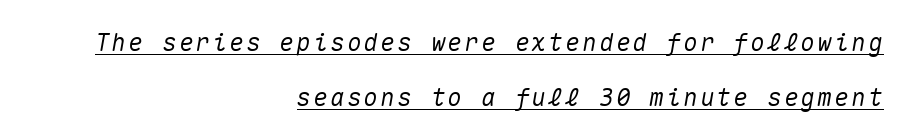
{"italic": "yes", "lean": "right", "slant_degrees": 10, "underline": "yes", "align": "right", "line_spacing": "loose", "line_spacing_ratio": 2.28, "glyph_px": 24}
